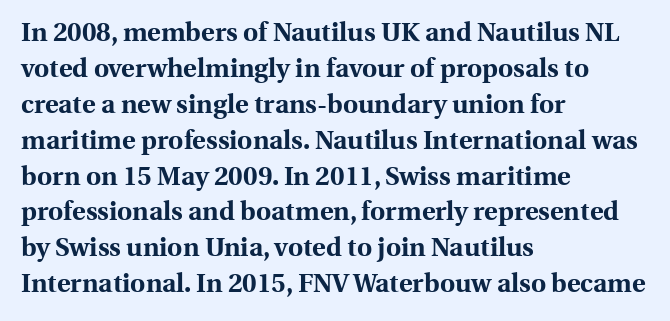
The image shows 26 px bold type, upright; set left-aligned, normal line spacing (1.38x), normal letter spacing, not underlined.
